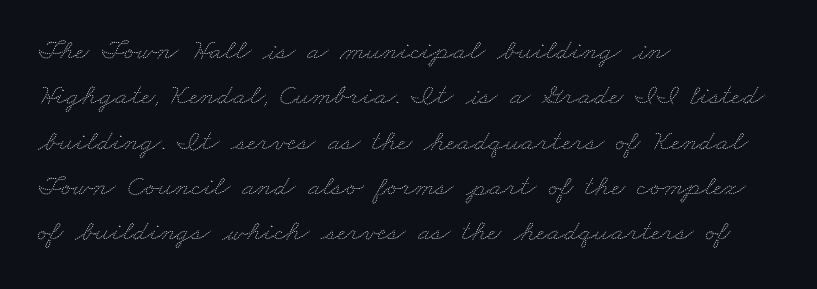
The image shows 30 px thin, wide type; set left-aligned, normal line spacing (1.51x), normal letter spacing, not underlined; medium stroke contrast and a small x-height.
